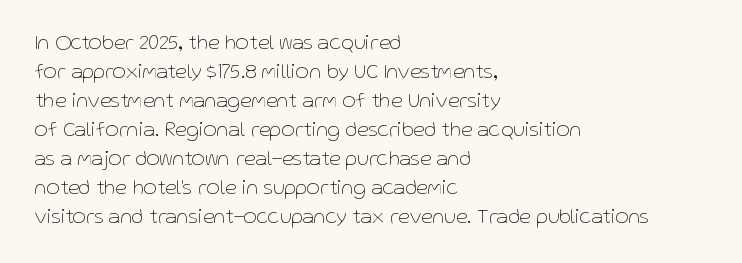
{"italic": "no", "bold": "no", "underline": "no", "align": "left", "line_spacing": "normal", "line_spacing_ratio": 1.38, "letter_spacing": "normal", "letter_spacing_em": 0.0, "glyph_px": 21}
